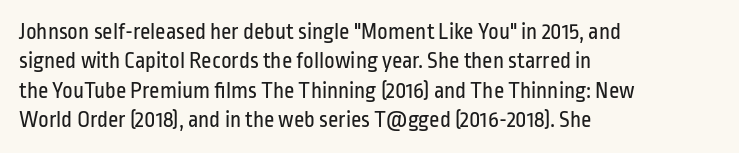
It's the straight-up-and-down kind of type. The face used here is rendered with its standard letterfit. The setting favours the left margin, as ordinary paragraphs usually do. This is not heavy type; no bold has been used. Interline gaps are of average width in this sample.
